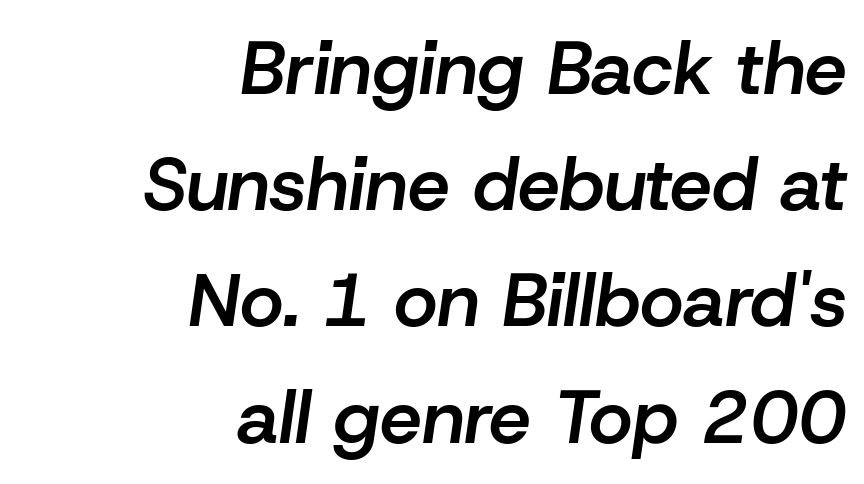
Looks like regular typesetting: each glyph gets only the width it needs. The block of text has a typical density, with ordinary space between rows. The strip under each line holds only bare page. The glyphs have the mass of a demibold cut, below bold. The rendering anchors every line to the right-hand side.
